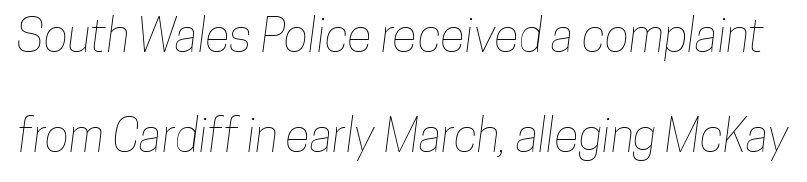
The image shows 46 px condensed type; set loose line spacing (2.18x), normal letter spacing, not underlined; low stroke contrast and a medium x-height.
